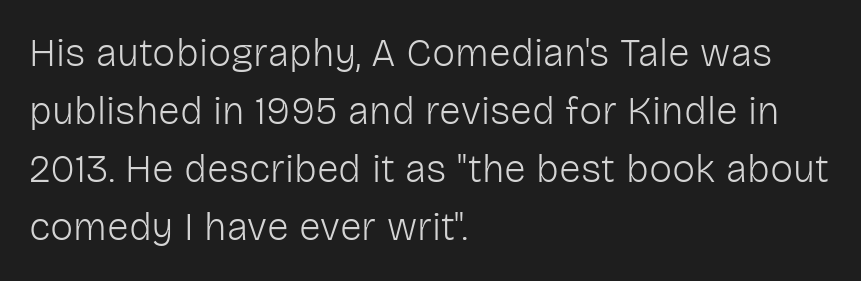
The image shows 39 px light sans-serif type, upright; set left-aligned, normal line spacing (1.49x), normal letter spacing, not underlined; low stroke contrast and a medium x-height.
